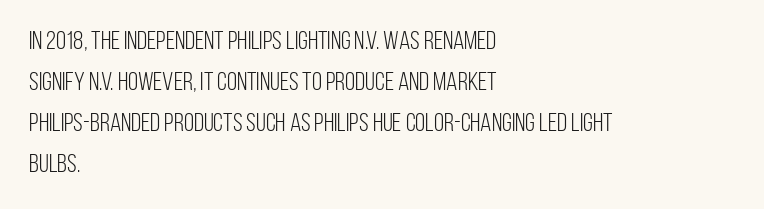
The words here are not underlined. Unbolded letterforms with no extra heft. Quick note: interline space is typical. These lines stack with their left ends in a neat column. Ordinary non-slanted type is in use. Here the glyphs are tracked normally, forming tight word shapes.
